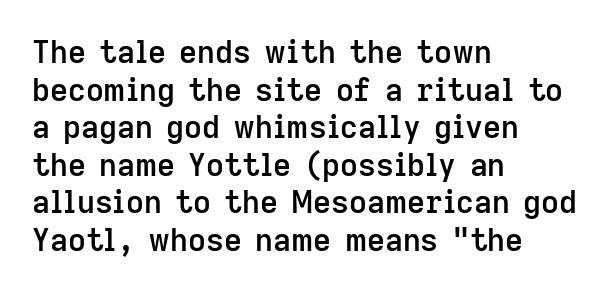
The image shows 31 px semibold sans-serif type, upright; set left-aligned, line spacing 1.21x, normal letter spacing, not underlined; low stroke contrast and a medium x-height.
